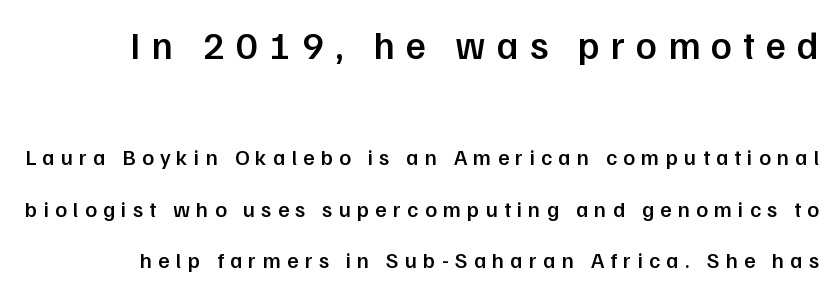
Q: Is the text bold? A: Semi-bold.
Q: Is the text italic (slanted)? A: No, it is upright.
Q: Is the typeface a serif or a sans-serif typeface? A: Sans-serif.
Q: Is the text underlined? A: No.
Q: Is the spacing between letters normal or unusually wide? A: Unusually wide.
Q: Is the spacing between lines tight, normal or loose? A: Loose.
Q: Which block of text is set in a larger size, the first (top) or the second (bottom)? A: The first (top) one.
Q: Width (condensed, normal, or wide)? A: Normal.
Q: Stroke contrast? A: Low.
Q: x-height? A: Medium.
Q: Monospaced? A: No.
